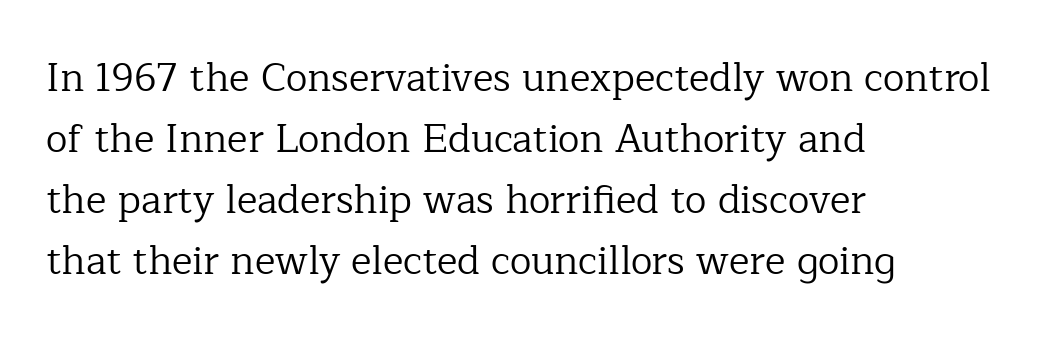
The image shows 39 px regular-weight serif type, upright; set left-aligned, normal line spacing (1.56x), normal letter spacing, not underlined; low stroke contrast and a medium x-height.
